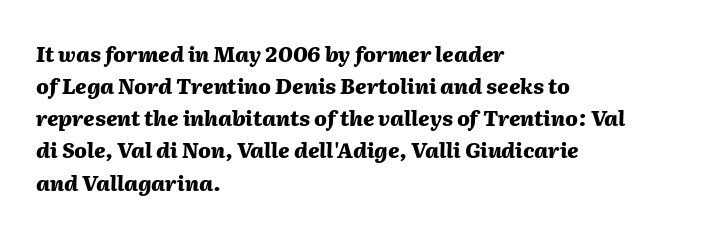
Q: Is the text bold? A: Yes.
Q: Is the text italic (slanted)? A: Yes, it leans right by about 2 degrees.
Q: Is the text underlined? A: No.
Q: How is the paragraph aligned? A: Left-aligned.
Q: Is the spacing between letters normal or unusually wide? A: Normal.
Q: Is the spacing between lines tight, normal or loose? A: Normal.
